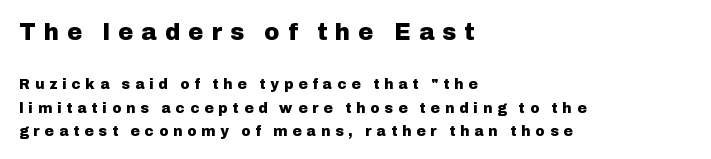
Type without underlining. If you drew a ruler down the left edge, every line would touch it. Size contrast runs from large at the top to small at the bottom. Posture: straight, roman, zero tilt. The rows are spaced the way most documents space them. Tracking value appears strongly positive — letters spread wide.
